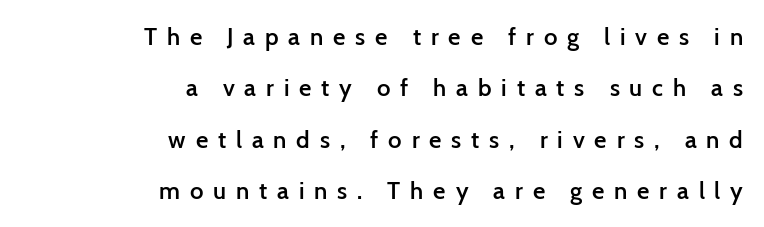
The image shows 24 px text type, upright; set right-aligned, loose line spacing (2.14x), unusually wide letter spacing (+0.41 em), not underlined.
